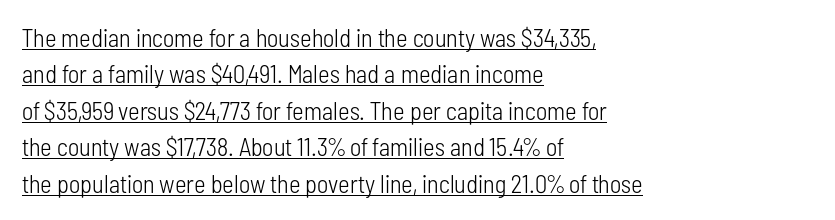
On a weight scale, this lands at 450 or below. A roman cut, with each character standing at attention. Notice how the passage keeps a crisp vertical edge on the left only. Nothing unusual about the tracking: characters are spaced as the font intends. A rule runs beneath these lines of type. Vertical spacing — default.
